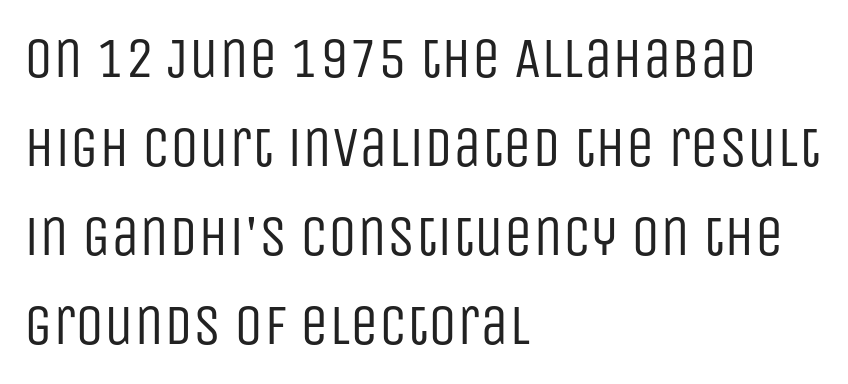
{"serif": "no", "italic": "no", "bold": "no", "weight": "regular", "width": "condensed", "stroke_contrast": "low", "x_height": "large", "monospaced": "no", "underline": "no", "align": "left", "line_spacing": "normal", "line_spacing_ratio": 1.56, "letter_spacing": "normal", "letter_spacing_em": 0.0, "glyph_px": 57}
